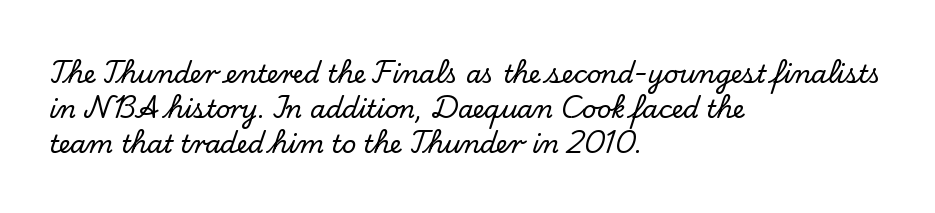
{"underline": "no", "align": "left", "line_spacing": "normal", "line_spacing_ratio": 1.4, "letter_spacing": "normal", "letter_spacing_em": 0.0, "glyph_px": 25}
